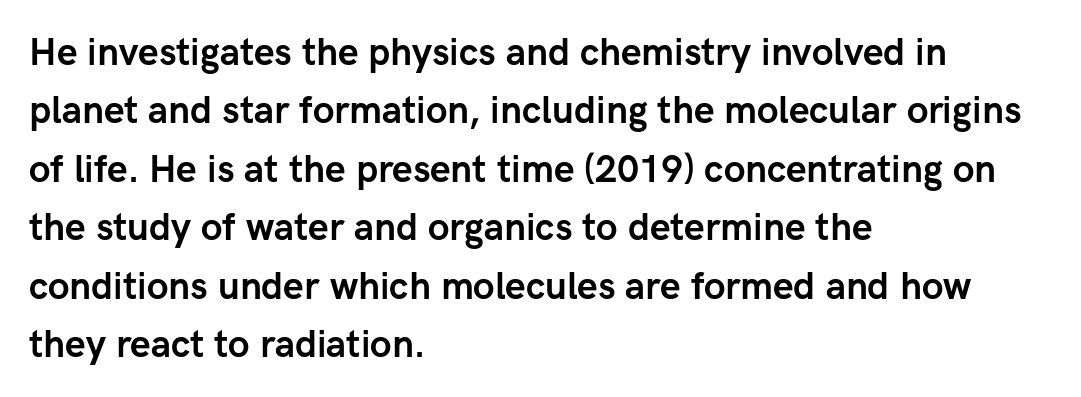
Q: Is the text bold? A: Yes.
Q: Is the text italic (slanted)? A: No, it is upright.
Q: Is the typeface a serif or a sans-serif typeface? A: Sans-serif.
Q: Is the text underlined? A: No.
Q: How is the paragraph aligned? A: Left-aligned.
Q: Is the spacing between letters normal or unusually wide? A: Normal.
Q: Is the spacing between lines tight, normal or loose? A: Normal.
Q: Width (condensed, normal, or wide)? A: Normal.
Q: Stroke contrast? A: Low.
Q: x-height? A: Medium.
Q: Monospaced? A: No.
